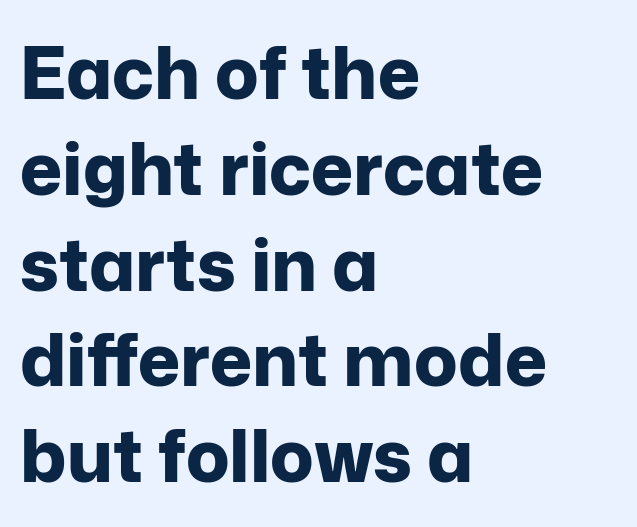
{"serif": "no", "italic": "no", "bold": "yes", "weight": "bold", "width": "normal", "stroke_contrast": "low", "x_height": "medium", "monospaced": "no", "underline": "no", "align": "left", "line_spacing": "normal", "line_spacing_ratio": 1.33, "letter_spacing": "normal", "letter_spacing_em": 0.0, "glyph_px": 72}
